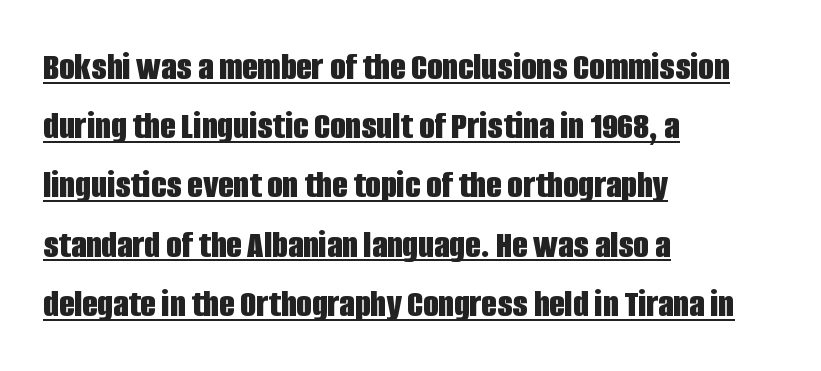
Q: Is the text bold? A: Yes.
Q: Is the text italic (slanted)? A: No, it is upright.
Q: Is the typeface a serif or a sans-serif typeface? A: Sans-serif.
Q: Is the text underlined? A: Yes.
Q: How is the paragraph aligned? A: Left-aligned.
Q: Is the spacing between letters normal or unusually wide? A: Normal.
Q: Is the spacing between lines tight, normal or loose? A: Normal.
Q: Width (condensed, normal, or wide)? A: Condensed.
Q: Stroke contrast? A: Low.
Q: x-height? A: Large.
Q: Monospaced? A: No.
